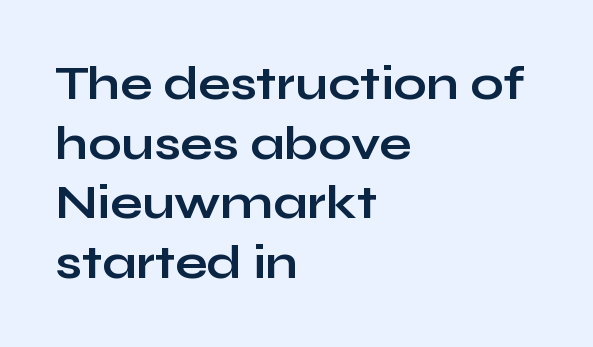
Q: Is the text bold? A: Yes.
Q: Is the text italic (slanted)? A: No, it is upright.
Q: Is the typeface a serif or a sans-serif typeface? A: Sans-serif.
Q: Is the text underlined? A: No.
Q: How is the paragraph aligned? A: Left-aligned.
Q: Is the spacing between letters normal or unusually wide? A: Normal.
Q: Is the spacing between lines tight, normal or loose? A: Normal.
Q: Width (condensed, normal, or wide)? A: Wide.
Q: Stroke contrast? A: Low.
Q: x-height? A: Medium.
Q: Monospaced? A: No.
